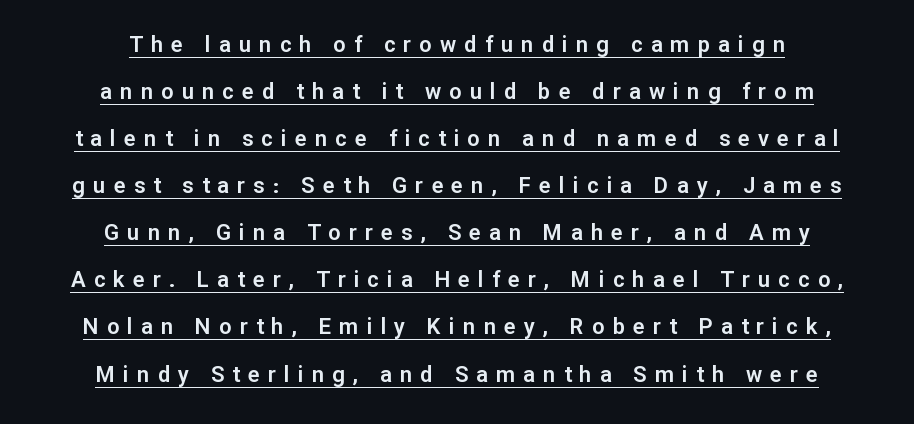
{"italic": "no", "underline": "yes", "align": "center", "line_spacing": "loose", "line_spacing_ratio": 2.14, "letter_spacing": "wide", "letter_spacing_em": 0.37, "glyph_px": 22}
